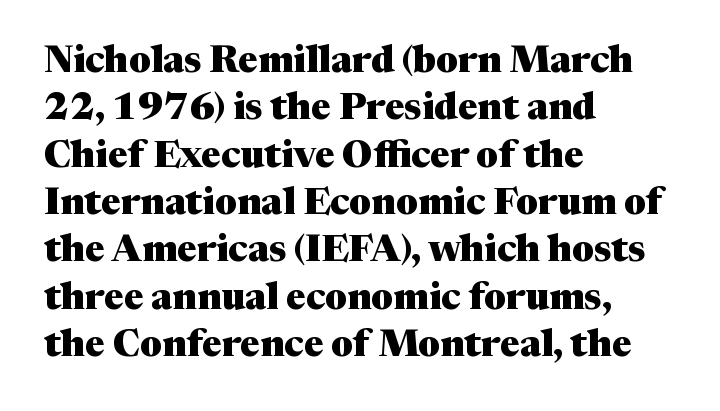
Glance below the letters and you will spot only blank space. Think of a printed novel: that variable character pitch is what you see here. Compared with typical body copy, the letter spacing here is the same. Posture: vertical. Weight check: bold — yes, fully. The rendering anchors every line to the left-hand side.
